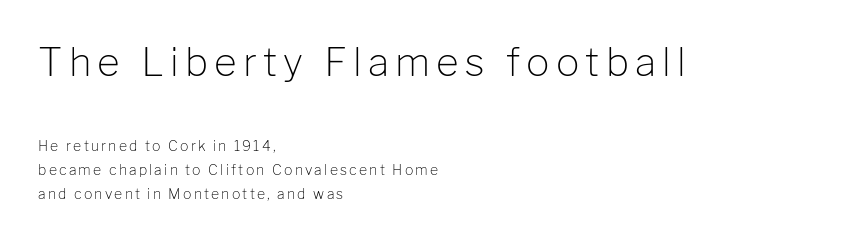
The image shows 39 px light sans-serif type, upright; set left-aligned, line spacing 1.73x, not underlined; the first (top) block is 2.79x larger; low stroke contrast and a medium x-height.
